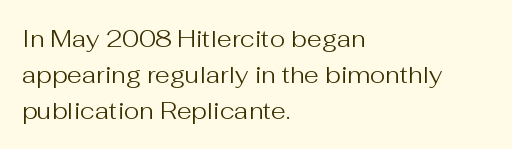
The setting favours the left margin, as ordinary paragraphs usually do. Upright lettering throughout. Letter spacing: default. No chunkiness to these letters — they're not bold.
